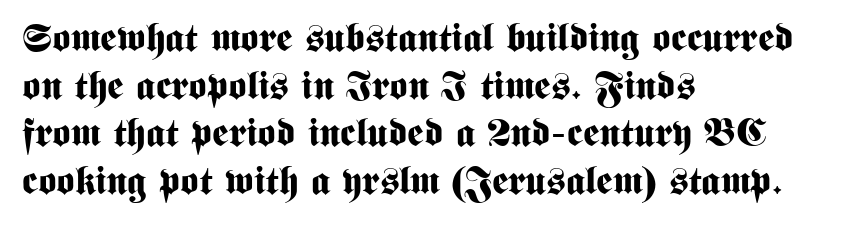
{"serif": "no", "italic": "no", "bold": "yes", "weight": "bold", "width": "condensed", "stroke_contrast": "medium", "x_height": "medium", "monospaced": "no", "underline": "no", "align": "left", "line_spacing_ratio": 1.22, "letter_spacing": "normal", "letter_spacing_em": 0.0, "glyph_px": 39}
